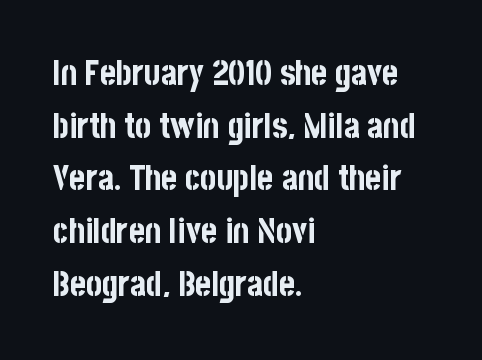
The image shows 34 px bold, condensed sans-serif type, upright; set left-aligned, normal line spacing (1.55x), normal letter spacing, not underlined; low stroke contrast and a large x-height.
